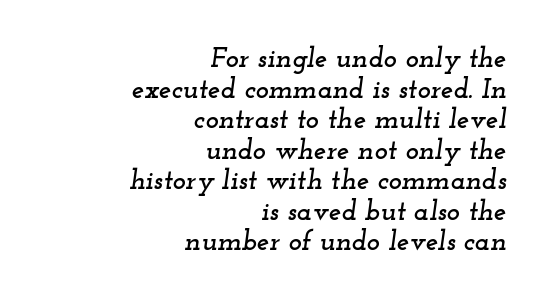
Do the characters align in a grid? No, the font is proportional. Here the glyphs are tracked normally, forming tight word shapes. Short and long lines alike share a common ending point at right. The specimen reads as italic at a glance.
